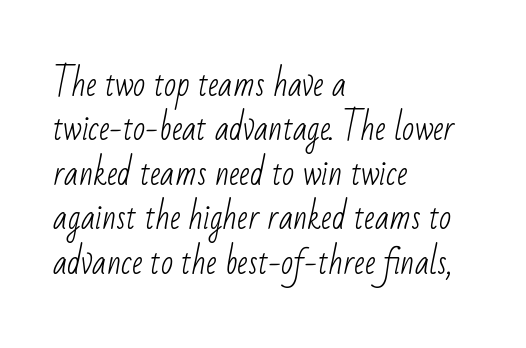
Characters follow at the spacing the type designer built in. Notice how descenders clear the ascenders below comfortably — that's standard leading. The space directly below the letters is spotless. The weight would be labelled regular, book, light, or lighter still. Left-aligned paragraph, ragged on the right. These lines are rendered in a variable-pitch font.
